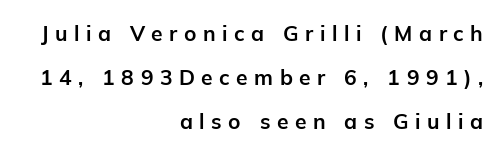
The lines are quadded right. Substantial extra tracking has been applied to these lines. Upright lettering throughout. Descenders are the only things crossing below the line.
